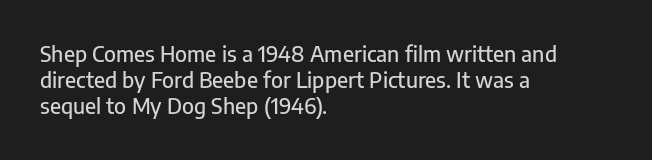
The image shows 21 px text type, upright; set left-aligned, normal line spacing (1.25x), normal letter spacing, not underlined.
